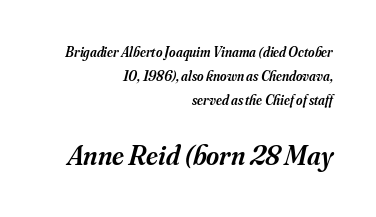
Notice how the stems are inclined rather than vertical — that's the hallmark of italics. Classification — serif. This sample has the flowing, uneven cadence of proportional lettering. Visually, the bottom section dominates because its glyphs are scaled up. Notice the strokes are somewhat thickened but not fully heavy: this is a semibold.
